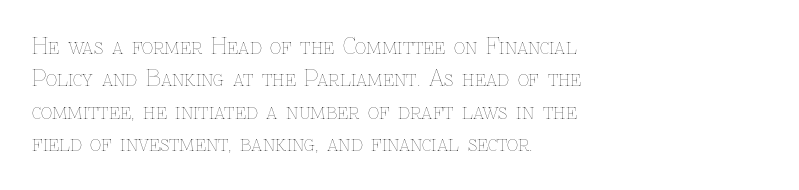
Does extra space separate the letters? No, they use regular spacing. Compared with a typical body face, this is equally light or lighter still. Casual observation: everything's shoved over to the left. This sample keeps an unexceptional amount of space between lines.
